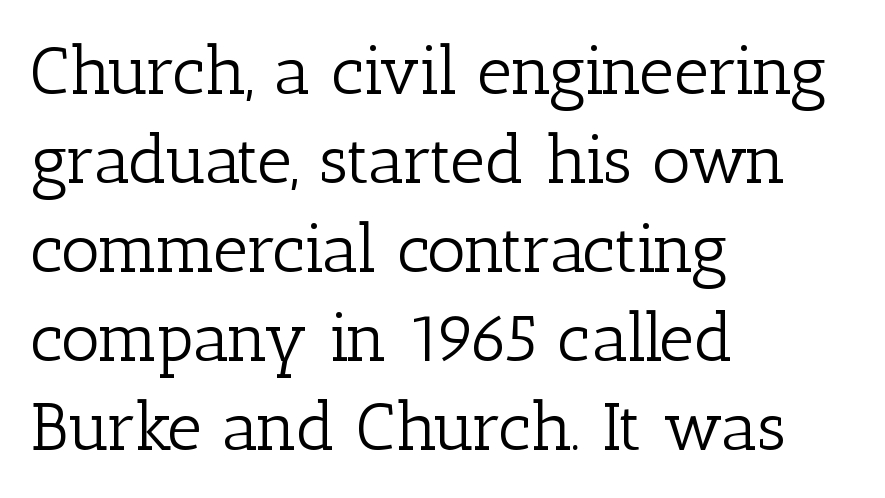
The image shows 68 px light serif type, upright; set left-aligned, normal line spacing (1.31x), normal letter spacing, not underlined; low stroke contrast and a medium x-height.
